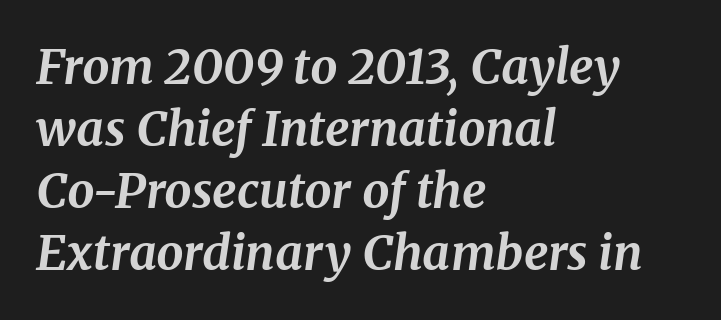
{"serif": "yes", "italic": "yes", "lean": "right", "slant_degrees": 8, "bold": "yes", "weight": "bold", "width": "normal", "stroke_contrast": "medium", "x_height": "medium", "monospaced": "no", "underline": "no", "align": "left", "line_spacing": "normal", "line_spacing_ratio": 1.29, "letter_spacing": "normal", "letter_spacing_em": 0.0, "glyph_px": 48}
